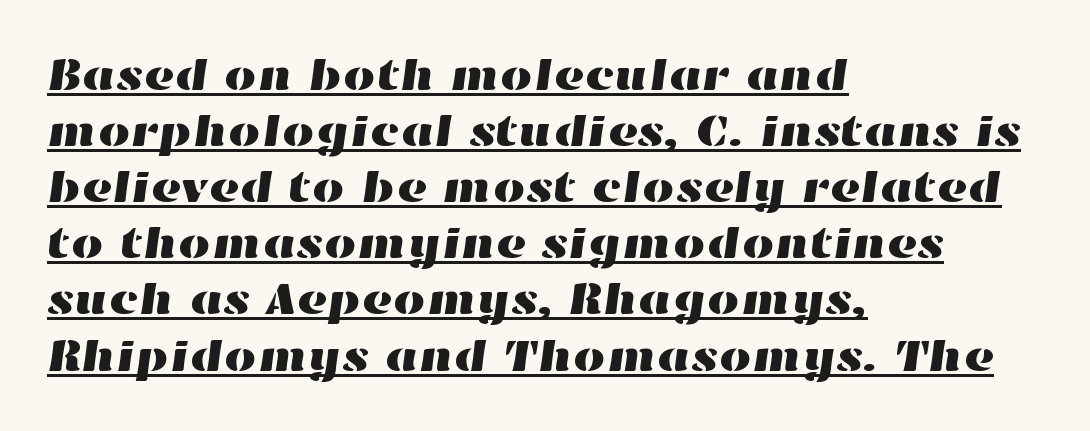
Q: Is the text underlined? A: Yes.
Q: How is the paragraph aligned? A: Left-aligned.
Q: Is the spacing between letters normal or unusually wide? A: Normal.
Q: Width (condensed, normal, or wide)? A: Wide.
Q: Stroke contrast? A: High.
Q: x-height? A: Medium.
Q: Monospaced? A: No.
